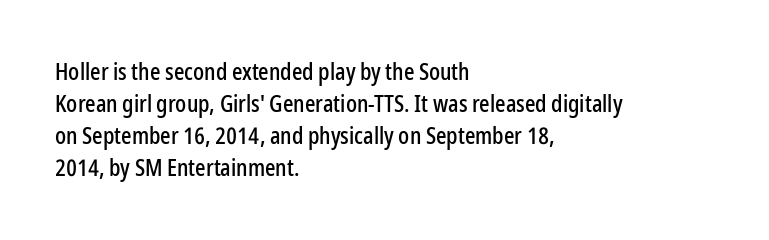
These lines are set flush left with a ragged right edge. Nope, not italic — everything's standing straight. Observe the ordinary spacing: letters are neighbours, not strangers. Vertically, the passage feels balanced, rows spaced as you'd expect. Has an underline been added? It has not.
